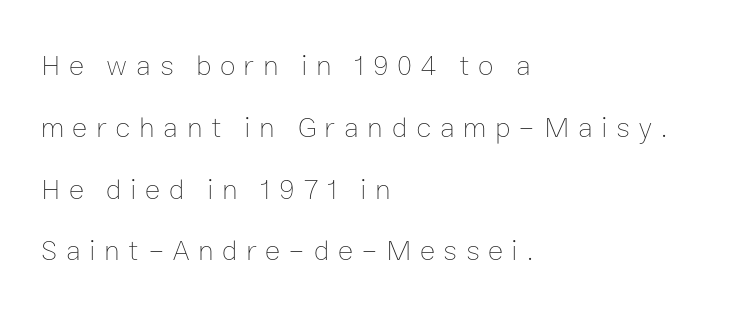
Q: Is the text bold? A: No.
Q: Is the text italic (slanted)? A: No, it is upright.
Q: Is the text underlined? A: No.
Q: How is the paragraph aligned? A: Left-aligned.
Q: Is the spacing between letters normal or unusually wide? A: Unusually wide.
Q: Is the spacing between lines tight, normal or loose? A: Loose.
Q: Width (condensed, normal, or wide)? A: Normal.
Q: Stroke contrast? A: Low.
Q: x-height? A: Medium.
Q: Monospaced? A: No.
